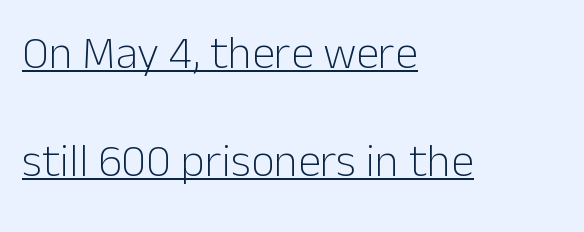
Q: Is the text bold? A: No.
Q: Is the text italic (slanted)? A: No, it is upright.
Q: Is the typeface a serif or a sans-serif typeface? A: Sans-serif.
Q: Is the text underlined? A: Yes.
Q: How is the paragraph aligned? A: Left-aligned.
Q: Is the spacing between letters normal or unusually wide? A: Normal.
Q: Is the spacing between lines tight, normal or loose? A: Loose.
Q: Width (condensed, normal, or wide)? A: Normal.
Q: Stroke contrast? A: Low.
Q: x-height? A: Medium.
Q: Monospaced? A: No.
